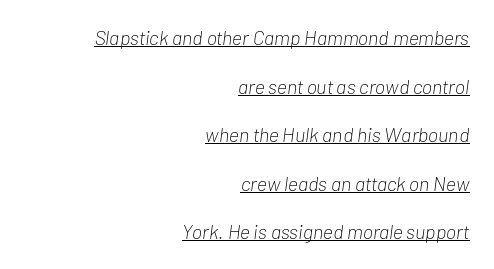
The image shows 20 px text type, italic (leaning right); set right-aligned, loose line spacing (2.43x), normal letter spacing, underlined.
